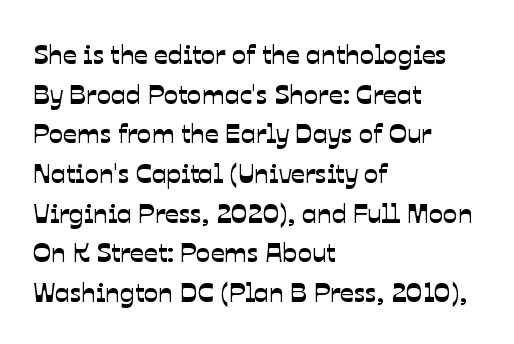
Q: Is the text underlined? A: No.
Q: How is the paragraph aligned? A: Left-aligned.
Q: Is the spacing between letters normal or unusually wide? A: Normal.
Q: Is the spacing between lines tight, normal or loose? A: Normal.
